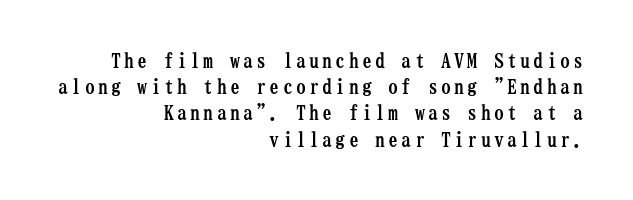
The image shows 20 px bold type, upright; set right-aligned, normal line spacing (1.31x), not underlined.
